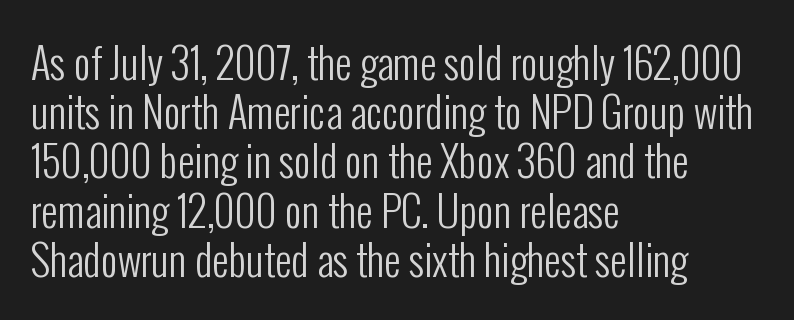
The image shows 41 px regular-weight, condensed sans-serif type, upright; set left-aligned, line spacing 1.2x, normal letter spacing, not underlined; low stroke contrast and a medium x-height.
